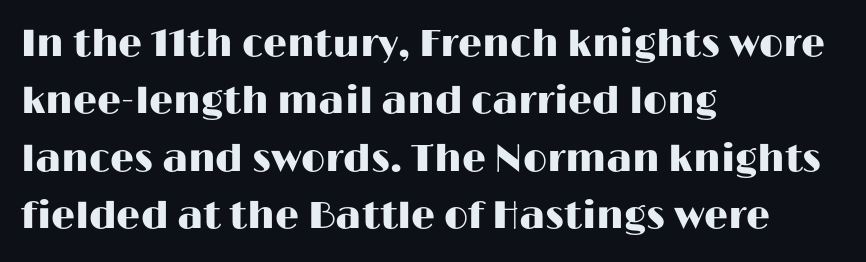
{"serif": "no", "italic": "no", "width": "wide", "stroke_contrast": "high", "x_height": "medium", "monospaced": "no", "underline": "no", "align": "left", "line_spacing": "normal", "line_spacing_ratio": 1.51, "letter_spacing": "normal", "letter_spacing_em": 0.0, "glyph_px": 38}
